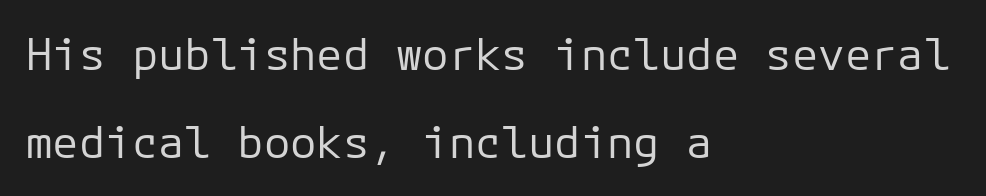
Q: Is the text bold? A: No.
Q: Is the text italic (slanted)? A: No, it is upright.
Q: Is the typeface a serif or a sans-serif typeface? A: Sans-serif.
Q: Is the text underlined? A: No.
Q: How is the paragraph aligned? A: Left-aligned.
Q: Is the spacing between letters normal or unusually wide? A: Normal.
Q: Is the spacing between lines tight, normal or loose? A: Loose.
Q: Width (condensed, normal, or wide)? A: Normal.
Q: Stroke contrast? A: Low.
Q: x-height? A: Medium.
